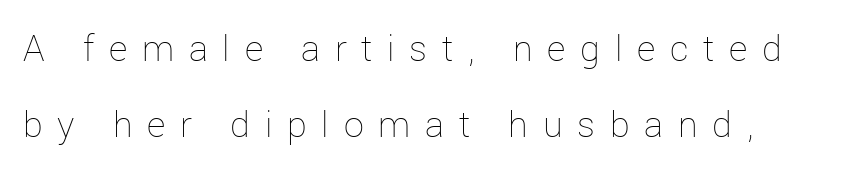
{"italic": "no", "bold": "no", "weight": "thin", "width": "normal", "stroke_contrast": "low", "x_height": "medium", "monospaced": "no", "underline": "no", "align": "left", "line_spacing": "loose", "line_spacing_ratio": 2.11, "letter_spacing": "wide", "letter_spacing_em": 0.41, "glyph_px": 36}
